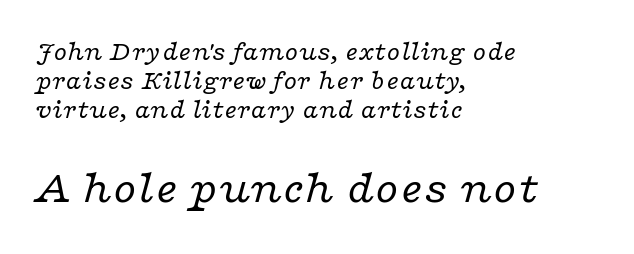
The image shows 47 px regular-weight, wide serif type, italic (leaning right); set left-aligned, tight line spacing (1.07x), normal letter spacing, not underlined; the second (bottom) block is 1.74x larger; low stroke contrast and a medium x-height.
